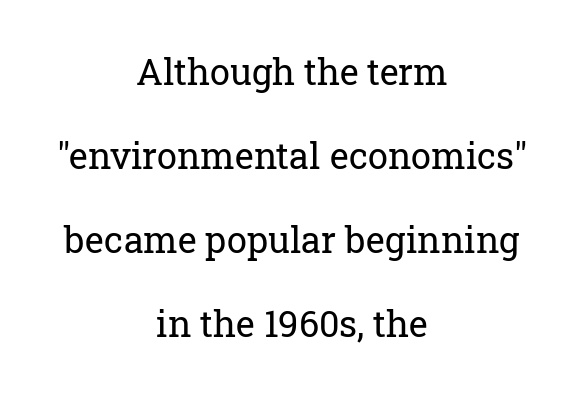
The image shows 36 px regular-weight serif type, upright; set centered, loose line spacing (2.33x), normal letter spacing, not underlined; low stroke contrast and a medium x-height.
